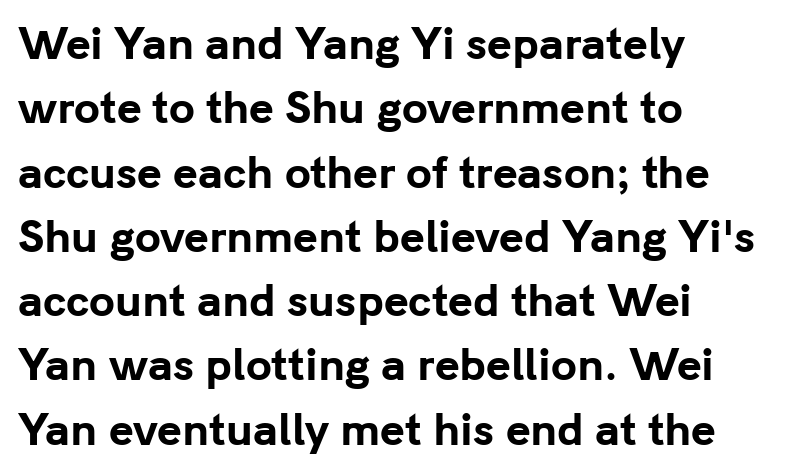
Any mark beneath the type? The region is blank. The face used here has the dense, thick strokes of a bold. Alignment: flush left. This rendering employs a face without finishing strokes, i.e., a sans-serif. Words appear dense and cohesive because spacing is normal. How would I describe the line gaps? Plain and ordinary.
